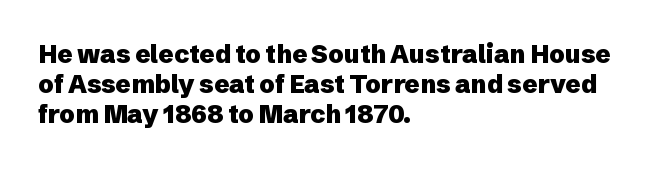
Q: Is the text bold? A: Yes.
Q: Is the text italic (slanted)? A: No, it is upright.
Q: Is the text underlined? A: No.
Q: How is the paragraph aligned? A: Left-aligned.
Q: Is the spacing between letters normal or unusually wide? A: Normal.
